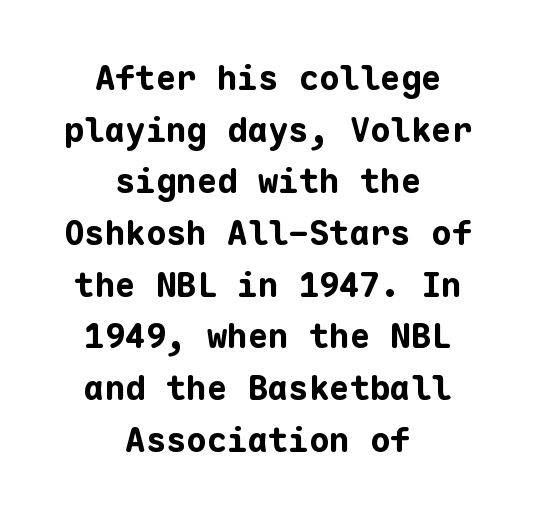
{"serif": "no", "italic": "no", "bold": "yes", "weight": "bold", "width": "normal", "stroke_contrast": "low", "x_height": "medium", "monospaced": "yes", "underline": "no", "align": "center", "line_spacing": "normal", "line_spacing_ratio": 1.52, "letter_spacing": "normal", "letter_spacing_em": 0.0, "glyph_px": 34}
